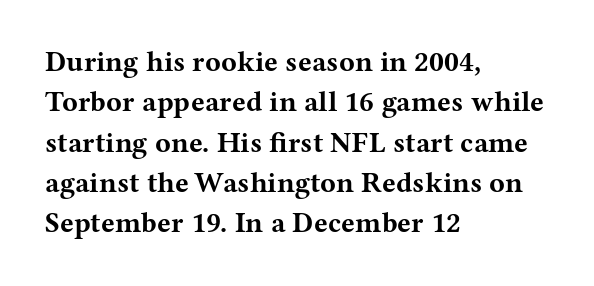
Regarding leading, the lines here are spaced in the standard way. The glyphs in this specimen are seriffed. The passage shown is typed in a proportional face where columns would drift. Vertical strokes here are truly vertical. Does the copy run flush right? No — it runs flush left.
